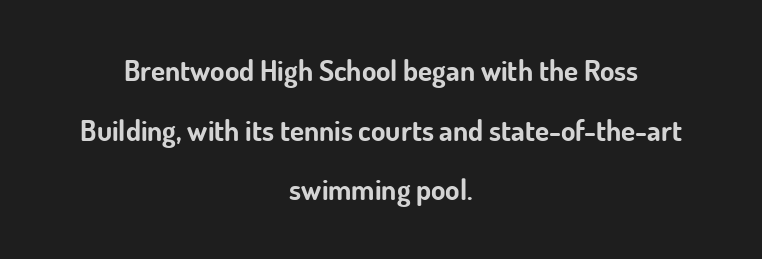
The image shows 29 px bold sans-serif type, upright; set centered, loose line spacing (2.06x), normal letter spacing, not underlined; low stroke contrast and a small x-height.
